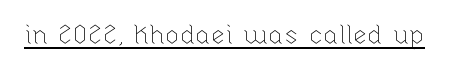
The image shows 26 px text type, upright; set normal letter spacing, underlined.
